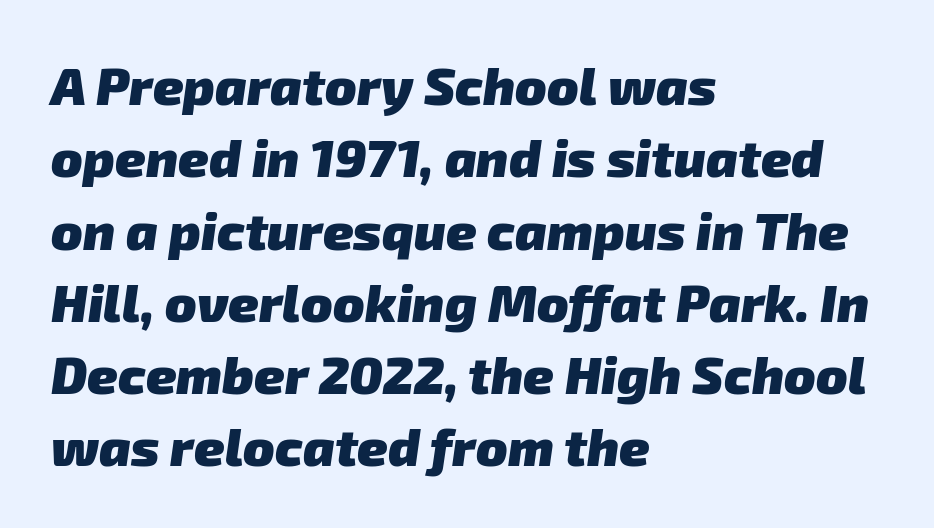
Is the letter spacing exaggerated? No — it looks like the ordinary default. Unlike a traditional serif, this face leaves its strokes unadorned. Each row of text sits above clean, open space. The text block is weighted toward the left margin, trailing off unevenly rightward. A typesetter would call this proportional, since set widths differ per character.
